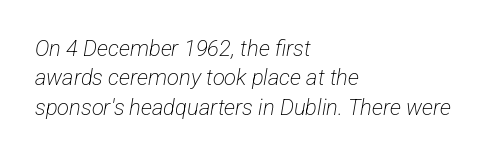
Q: Is the text bold? A: No.
Q: Is the text underlined? A: No.
Q: How is the paragraph aligned? A: Left-aligned.
Q: Is the spacing between letters normal or unusually wide? A: Normal.
Q: Is the spacing between lines tight, normal or loose? A: Normal.
